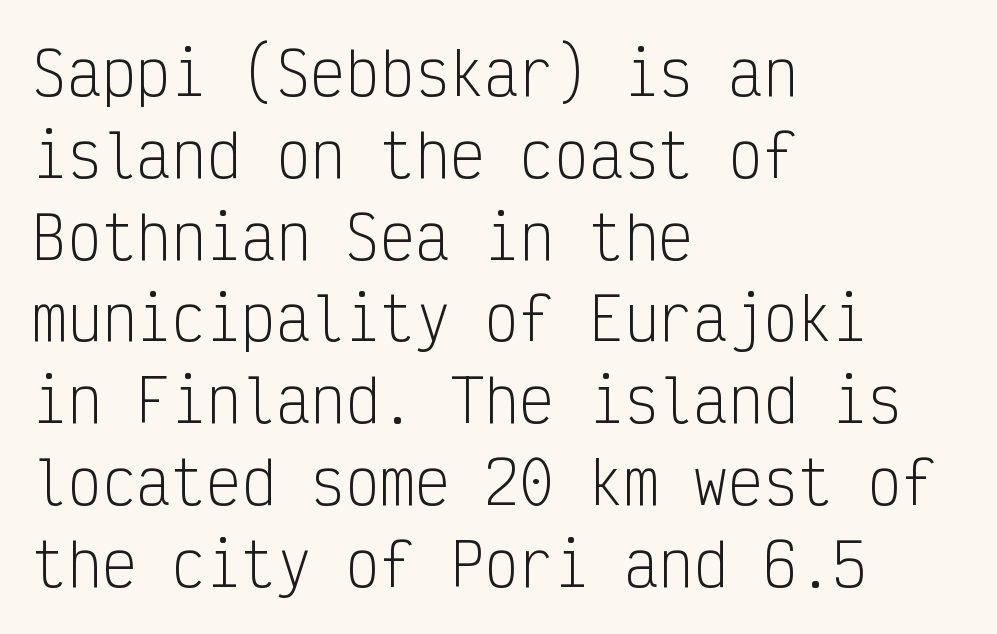
Compared with a typical body face, this is equally light or lighter still. The letters march in equal steps, a hallmark of fixed-pitch type. Caption: standard tracking, unaltered. The space between consecutive lines is moderate. Teacher's note: observe the even left margin — that is flush-left alignment.
